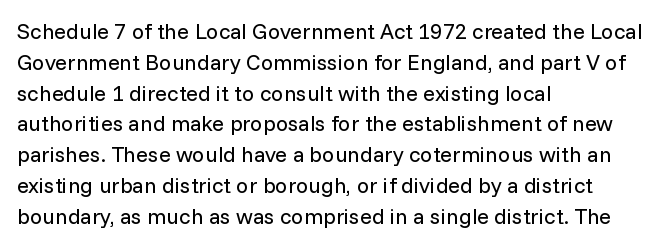
Q: Is the text bold? A: No.
Q: Is the text italic (slanted)? A: No, it is upright.
Q: Is the text underlined? A: No.
Q: How is the paragraph aligned? A: Left-aligned.
Q: Is the spacing between letters normal or unusually wide? A: Normal.
Q: Is the spacing between lines tight, normal or loose? A: Normal.
